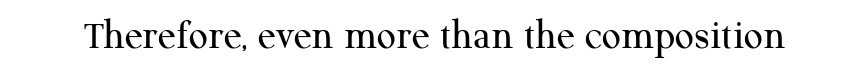
{"serif": "yes", "italic": "no", "bold": "no", "weight": "regular", "width": "normal", "stroke_contrast": "medium", "x_height": "medium", "monospaced": "no", "underline": "no", "letter_spacing": "normal", "letter_spacing_em": 0.0, "glyph_px": 42}
